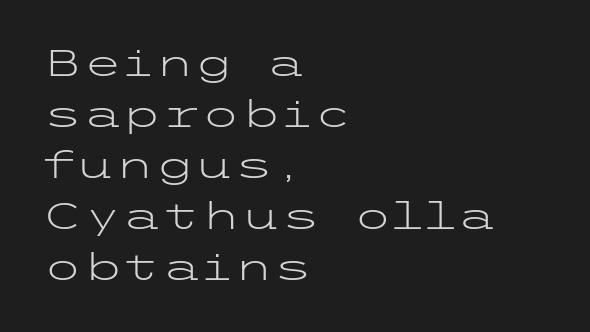
The image shows 36 px light, wide sans-serif type, upright; set left-aligned, normal line spacing (1.42x), normal letter spacing, not underlined; low stroke contrast and a medium x-height.
